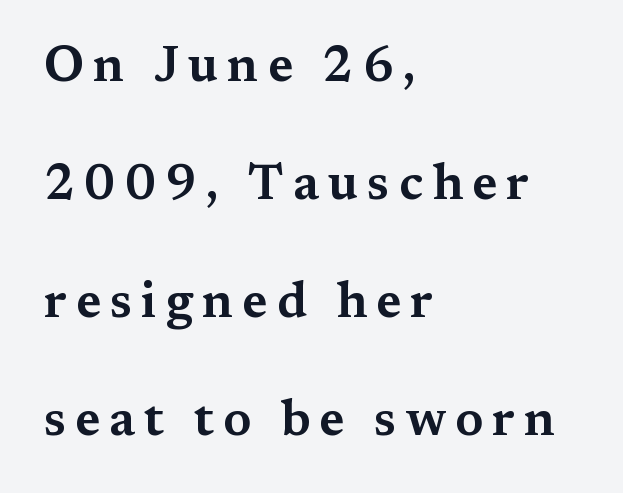
The paragraph has a hard left edge and a soft right edge. Widely set lines give the paragraph a tall, airy silhouette. Proportional: the letters do not fall into vertical columns. Descender tails drop into unmarked territory.
